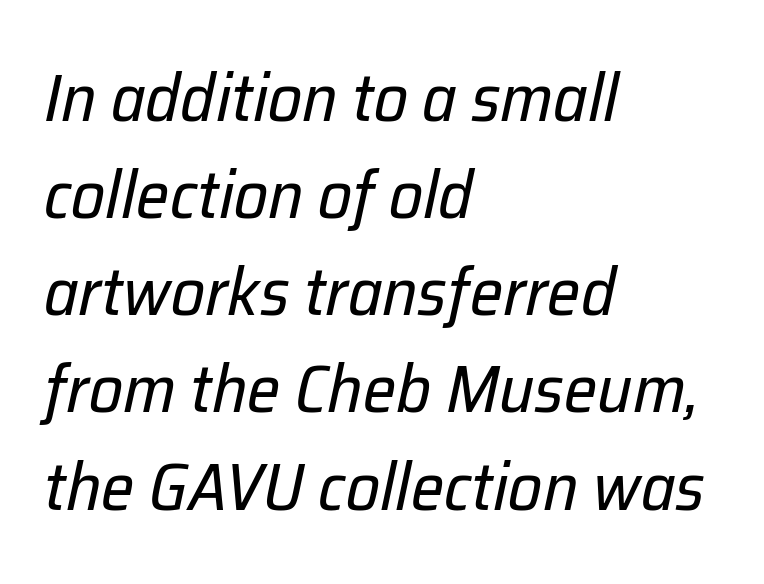
Q: Is the text bold? A: No.
Q: Is the text italic (slanted)? A: Yes, it leans right by about 12 degrees.
Q: Is the text underlined? A: No.
Q: How is the paragraph aligned? A: Left-aligned.
Q: Is the spacing between letters normal or unusually wide? A: Normal.
Q: Is the spacing between lines tight, normal or loose? A: Normal.
Q: Width (condensed, normal, or wide)? A: Normal.
Q: Stroke contrast? A: Low.
Q: x-height? A: Medium.
Q: Monospaced? A: No.
